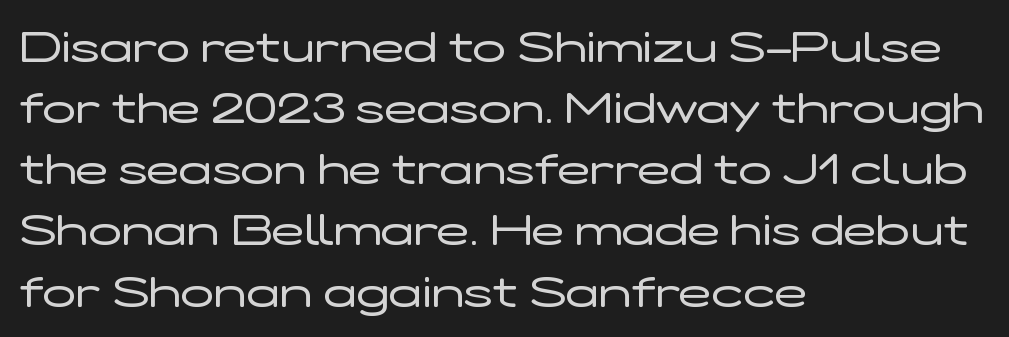
Q: Is the text bold? A: No.
Q: Is the text italic (slanted)? A: No, it is upright.
Q: Is the typeface a serif or a sans-serif typeface? A: Sans-serif.
Q: Is the text underlined? A: No.
Q: How is the paragraph aligned? A: Left-aligned.
Q: Is the spacing between letters normal or unusually wide? A: Normal.
Q: Is the spacing between lines tight, normal or loose? A: Normal.
Q: Width (condensed, normal, or wide)? A: Wide.
Q: Stroke contrast? A: Low.
Q: x-height? A: Medium.
Q: Monospaced? A: No.
